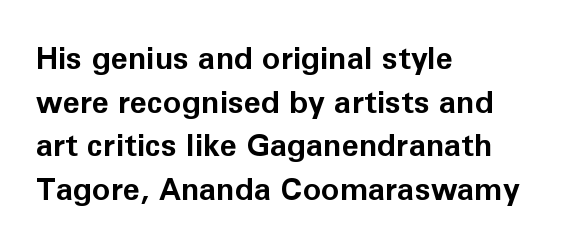
The image shows 31 px bold sans-serif type, upright; set left-aligned, normal line spacing (1.41x), normal letter spacing, not underlined; low stroke contrast and a medium x-height.
